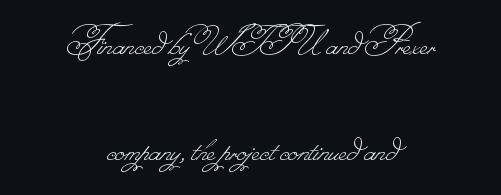
{"bold": "no", "weight": "thin", "width": "normal", "stroke_contrast": "low", "monospaced": "no", "underline": "no", "align": "center", "line_spacing": "loose", "line_spacing_ratio": 2.42, "letter_spacing": "normal", "letter_spacing_em": 0.0, "glyph_px": 44}
